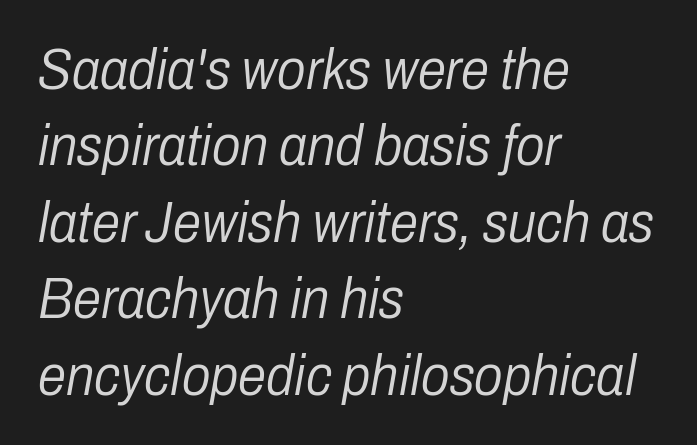
The image shows 57 px light, condensed type, italic (leaning right); set left-aligned, normal line spacing (1.34x), normal letter spacing, not underlined; low stroke contrast and a medium x-height.
